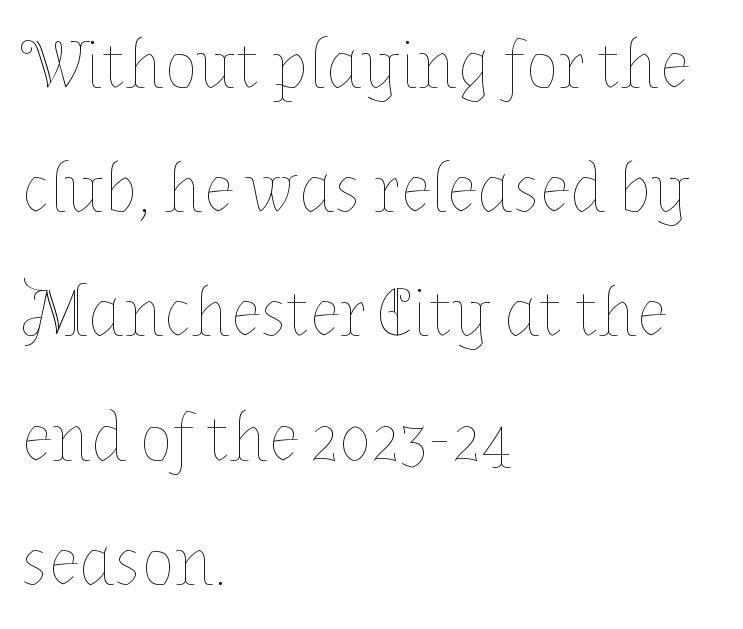
{"italic": "no", "bold": "no", "weight": "thin", "width": "normal", "stroke_contrast": "low", "x_height": "medium", "monospaced": "no", "underline": "no", "align": "left", "line_spacing_ratio": 1.8, "letter_spacing": "normal", "letter_spacing_em": 0.0, "glyph_px": 69}
